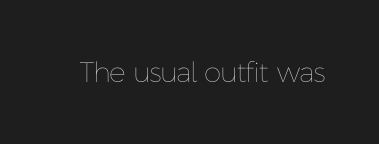
The image shows 28 px thin type, upright; set normal letter spacing, not underlined; low stroke contrast and a medium x-height.
